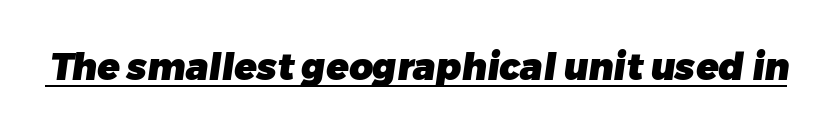
{"serif": "no", "bold": "yes", "weight": "heavy", "width": "normal", "stroke_contrast": "low", "x_height": "medium", "monospaced": "no", "underline": "yes", "letter_spacing": "normal", "letter_spacing_em": 0.0, "glyph_px": 37}
